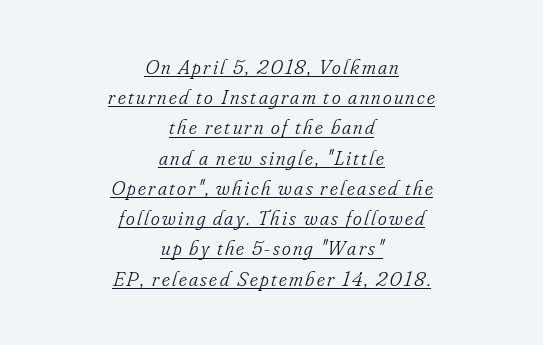
Compared with a flush-left layout, this one balances lines on the center instead. On a weight scale, this lands at 450 or below. Yep, that's italic — everything's leaning. The designer left line spacing at the default.
